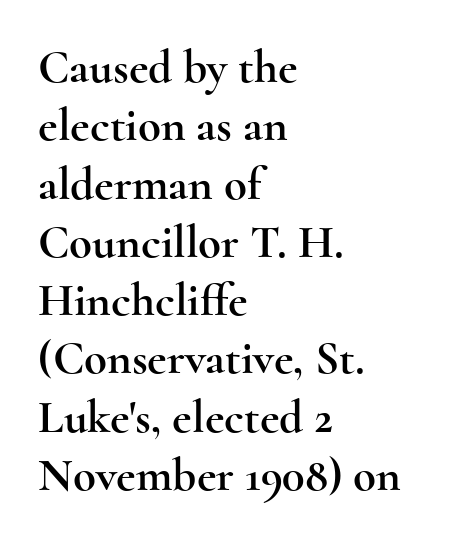
Q: Is the text italic (slanted)? A: No, it is upright.
Q: Is the typeface a serif or a sans-serif typeface? A: Serif.
Q: Is the text underlined? A: No.
Q: How is the paragraph aligned? A: Left-aligned.
Q: Is the spacing between letters normal or unusually wide? A: Normal.
Q: Width (condensed, normal, or wide)? A: Wide.
Q: x-height? A: Small.
Q: Monospaced? A: No.
